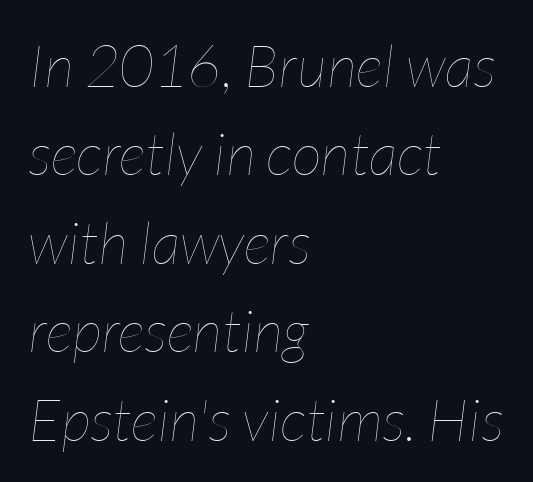
Stroke mass is kept to a normal reading level or below. Looking at the ascenders, they clearly lean. Alignment: flush left. Descenders hang freely into open space.
